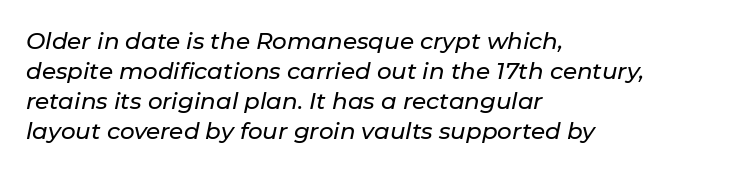
Q: Is the text italic (slanted)? A: Yes, it leans right by about 11 degrees.
Q: Is the text underlined? A: No.
Q: How is the paragraph aligned? A: Left-aligned.
Q: Is the spacing between letters normal or unusually wide? A: Normal.
Q: Is the spacing between lines tight, normal or loose? A: Normal.
